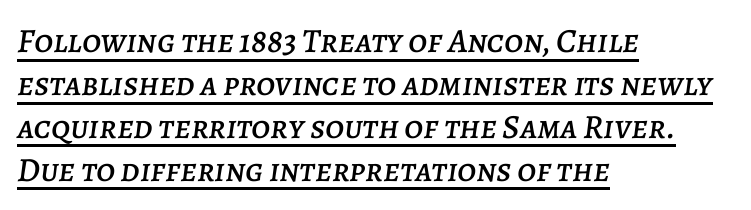
{"italic": "yes", "lean": "right", "slant_degrees": 7, "width": "normal", "stroke_contrast": "low", "x_height": "large", "monospaced": "no", "underline": "yes", "align": "left", "line_spacing": "normal", "line_spacing_ratio": 1.26, "letter_spacing": "normal", "letter_spacing_em": 0.0, "glyph_px": 34}
